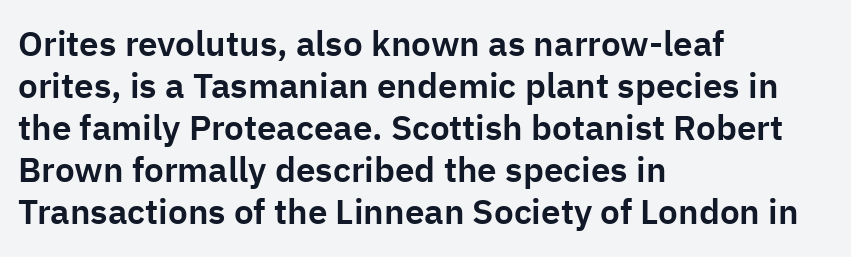
The image shows 35 px sans-serif type, upright; set left-aligned, line spacing 1.2x, normal letter spacing, not underlined; low stroke contrast and a medium x-height.
